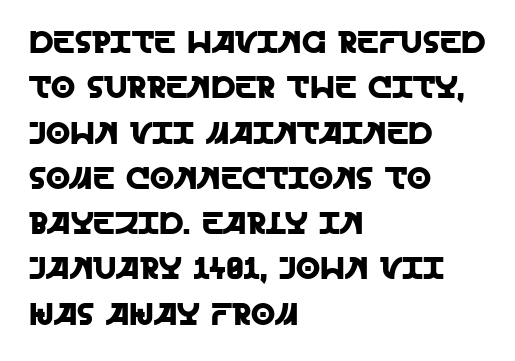
{"serif": "no", "italic": "no", "width": "normal", "x_height": "large", "monospaced": "no", "underline": "no", "align": "left", "line_spacing": "normal", "line_spacing_ratio": 1.46, "letter_spacing": "normal", "letter_spacing_em": 0.0, "glyph_px": 31}
